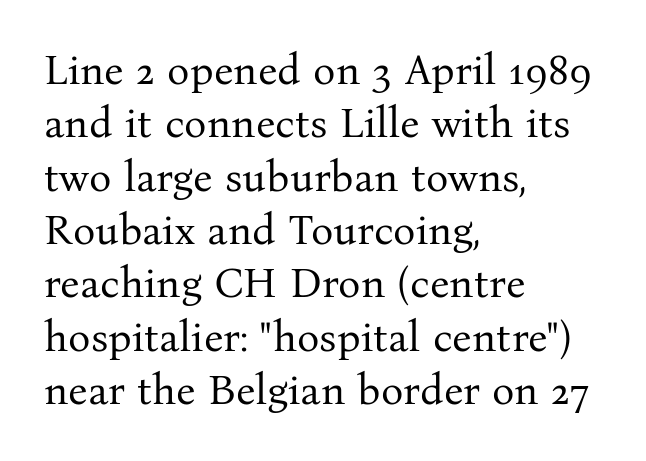
Q: Is the text bold? A: No.
Q: Is the text italic (slanted)? A: No, it is upright.
Q: Is the typeface a serif or a sans-serif typeface? A: Serif.
Q: Is the text underlined? A: No.
Q: How is the paragraph aligned? A: Left-aligned.
Q: Is the spacing between letters normal or unusually wide? A: Normal.
Q: Is the spacing between lines tight, normal or loose? A: Normal.
Q: Width (condensed, normal, or wide)? A: Normal.
Q: Stroke contrast? A: Medium.
Q: x-height? A: Medium.
Q: Monospaced? A: No.
